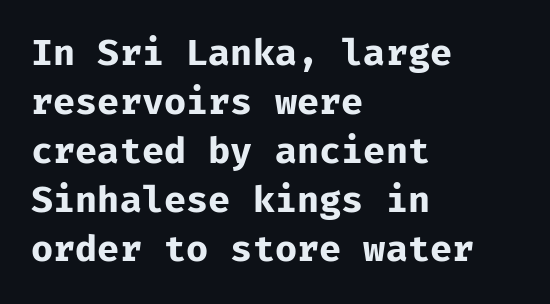
{"serif": "no", "italic": "no", "bold": "yes", "weight": "bold", "width": "normal", "stroke_contrast": "low", "x_height": "medium", "monospaced": "yes", "underline": "no", "align": "left", "line_spacing": "normal", "line_spacing_ratio": 1.36, "letter_spacing": "normal", "letter_spacing_em": 0.0, "glyph_px": 36}
